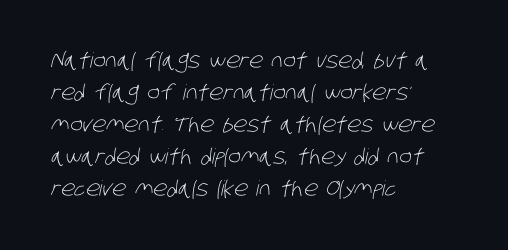
Counters stay open thanks to moderate or lighter strokes. Line spacing here is normal. Letters rest on an invisible, unmarked baseline. Tracking value appears to be zero — textbook default spacing. These lines are set flush left with a ragged right edge.
